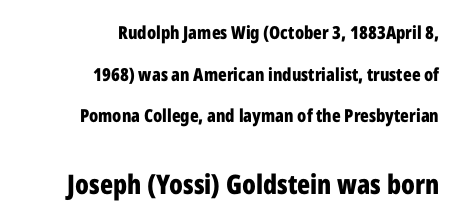
The image shows 27 px bold type, upright; set right-aligned, loose line spacing (2.31x), normal letter spacing, not underlined; the second (bottom) block is 1.5x larger.
